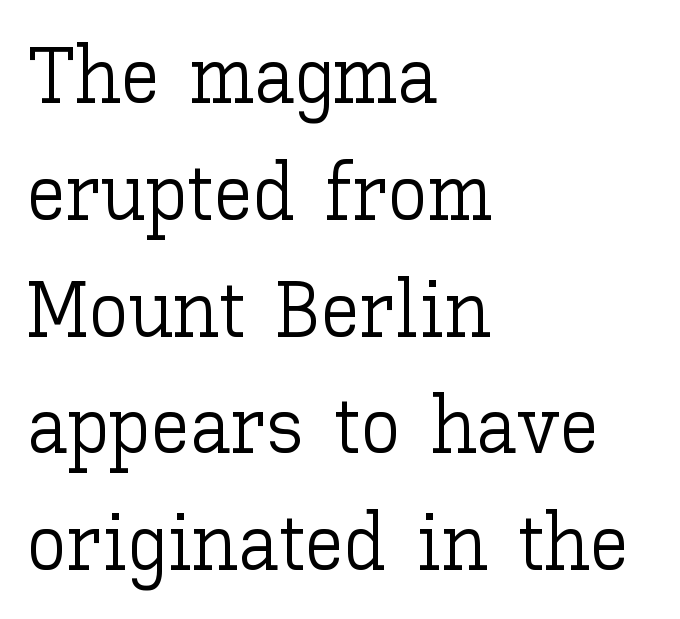
Q: Is the text bold? A: No.
Q: Is the text italic (slanted)? A: No, it is upright.
Q: Is the text underlined? A: No.
Q: How is the paragraph aligned? A: Left-aligned.
Q: Is the spacing between letters normal or unusually wide? A: Normal.
Q: Is the spacing between lines tight, normal or loose? A: Normal.
Q: Width (condensed, normal, or wide)? A: Normal.
Q: Stroke contrast? A: Low.
Q: x-height? A: Medium.
Q: Monospaced? A: No.
